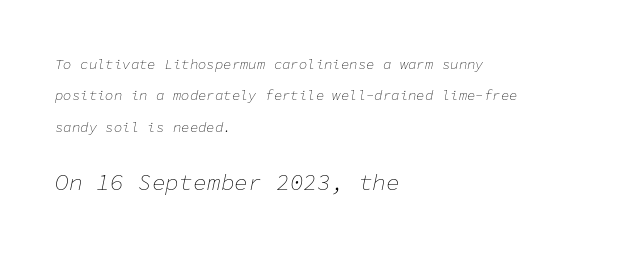
The image shows 23 px text type, italic (leaning right); set left-aligned, loose line spacing (2.24x), normal letter spacing, not underlined; the second (bottom) block is 1.64x larger.
